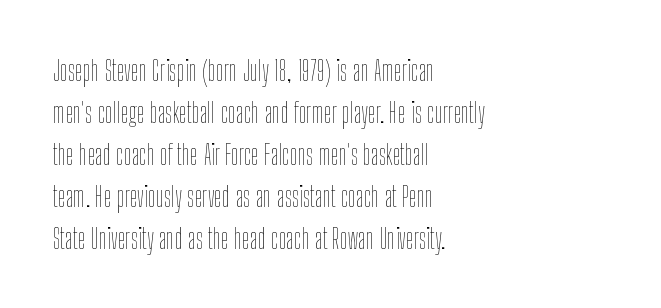
Words float on clear page, feet unadorned. Left-aligned paragraph, ragged on the right. Each stroke keeps to a modest, everyday thickness or less. A typesetter would call this zero additional tracking.
